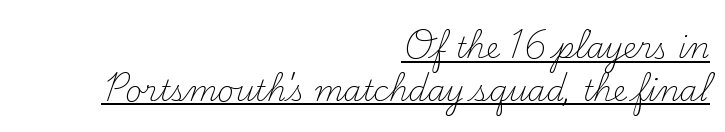
{"bold": "no", "weight": "light", "width": "normal", "stroke_contrast": "medium", "x_height": "small", "monospaced": "no", "underline": "yes", "align": "right", "line_spacing": "normal", "line_spacing_ratio": 1.47, "letter_spacing": "normal", "letter_spacing_em": 0.0, "glyph_px": 29}
